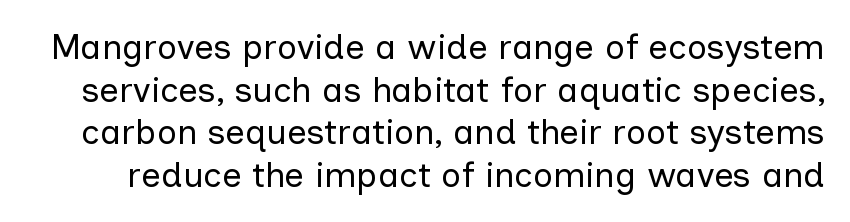
{"serif": "no", "italic": "no", "bold": "no", "weight": "regular", "width": "normal", "stroke_contrast": "low", "x_height": "medium", "monospaced": "no", "underline": "no", "line_spacing_ratio": 1.22, "letter_spacing": "normal", "letter_spacing_em": 0.0, "glyph_px": 35}
